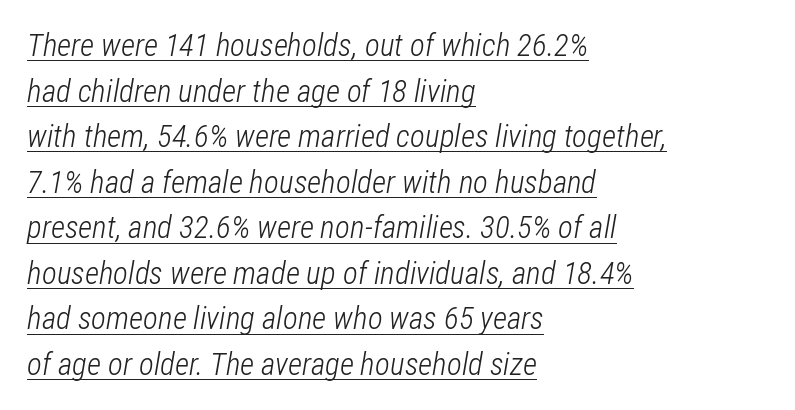
{"italic": "yes", "lean": "right", "slant_degrees": 12, "bold": "no", "weight": "light", "width": "condensed", "stroke_contrast": "low", "x_height": "medium", "monospaced": "no", "underline": "yes", "align": "left", "line_spacing": "normal", "line_spacing_ratio": 1.47, "letter_spacing": "normal", "letter_spacing_em": 0.0, "glyph_px": 31}
